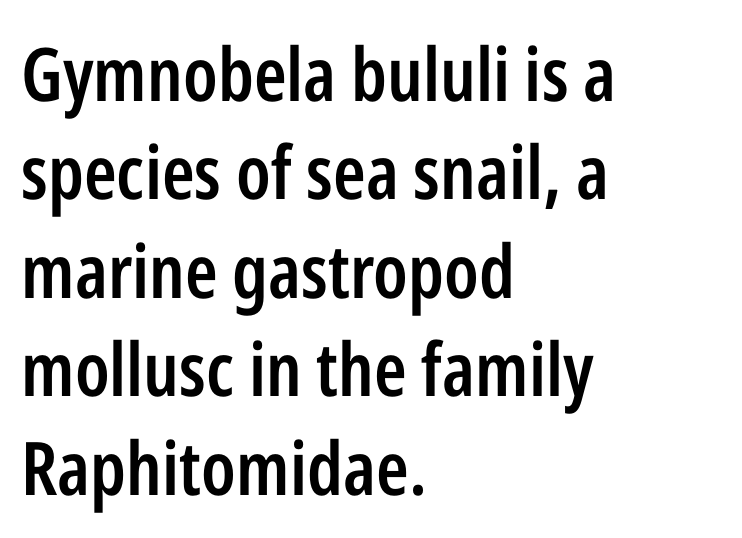
Q: Is the text bold? A: Semi-bold.
Q: Is the text italic (slanted)? A: No, it is upright.
Q: Is the typeface a serif or a sans-serif typeface? A: Sans-serif.
Q: Is the text underlined? A: No.
Q: How is the paragraph aligned? A: Left-aligned.
Q: Is the spacing between letters normal or unusually wide? A: Normal.
Q: Is the spacing between lines tight, normal or loose? A: Normal.
Q: Width (condensed, normal, or wide)? A: Condensed.
Q: Stroke contrast? A: Low.
Q: x-height? A: Medium.
Q: Monospaced? A: No.
